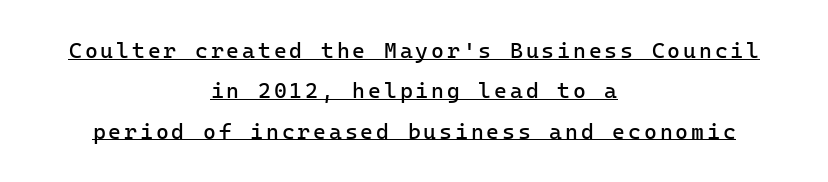
{"italic": "no", "bold": "no", "underline": "yes", "align": "center", "line_spacing_ratio": 1.83, "glyph_px": 22}
